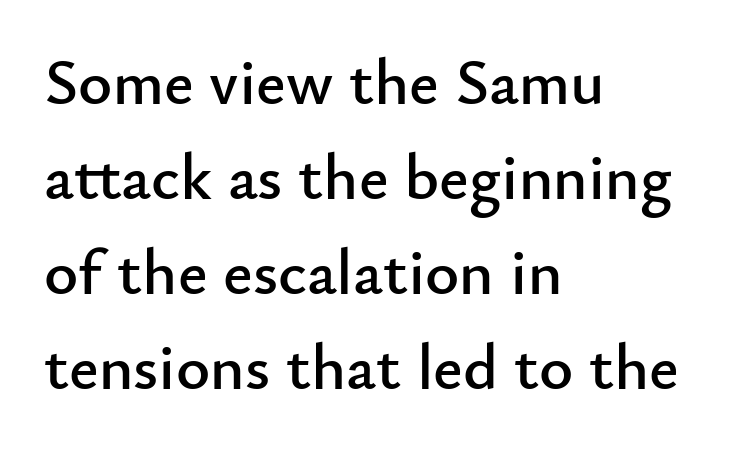
{"serif": "no", "italic": "no", "width": "normal", "stroke_contrast": "low", "x_height": "small", "monospaced": "no", "underline": "no", "align": "left", "line_spacing": "normal", "line_spacing_ratio": 1.46, "letter_spacing": "normal", "letter_spacing_em": 0.0, "glyph_px": 65}
